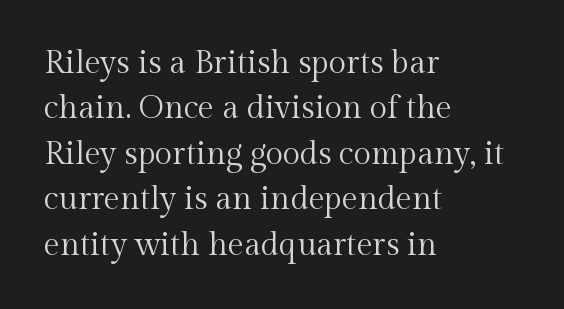
{"serif": "yes", "italic": "no", "bold": "no", "weight": "regular", "width": "normal", "x_height": "medium", "monospaced": "no", "underline": "no", "align": "left", "line_spacing": "normal", "line_spacing_ratio": 1.42, "letter_spacing": "normal", "letter_spacing_em": 0.0, "glyph_px": 32}
